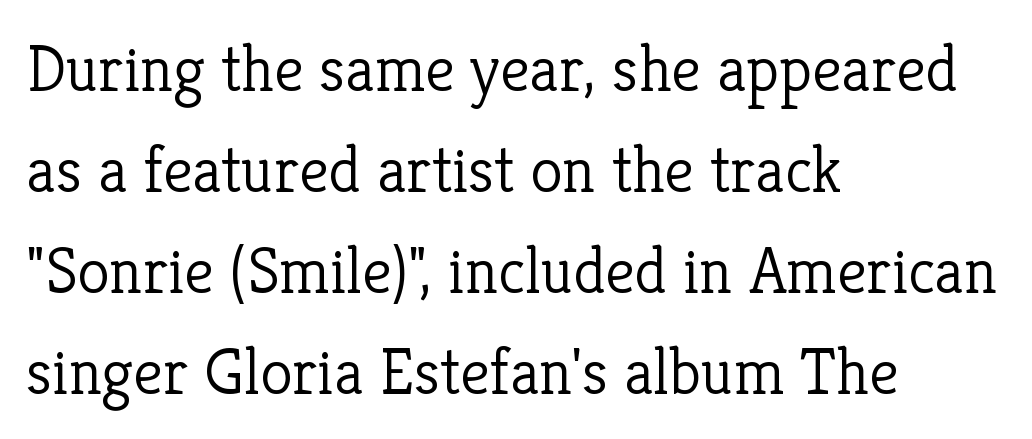
{"serif": "yes", "italic": "no", "bold": "no", "weight": "light", "width": "normal", "stroke_contrast": "low", "x_height": "medium", "monospaced": "no", "underline": "no", "align": "left", "line_spacing": "normal", "line_spacing_ratio": 1.53, "letter_spacing": "normal", "letter_spacing_em": 0.0, "glyph_px": 66}
